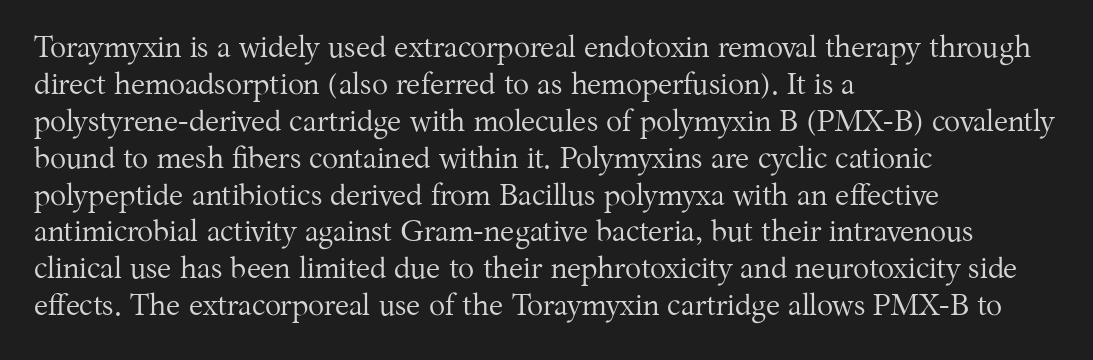
The image shows 30 px regular-weight serif type, upright; set left-aligned, line spacing 1.23x, normal letter spacing, not underlined; medium stroke contrast and a medium x-height.
